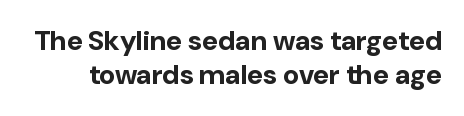
{"serif": "no", "italic": "no", "bold": "yes", "weight": "bold", "width": "normal", "stroke_contrast": "low", "x_height": "medium", "monospaced": "no", "underline": "no", "line_spacing_ratio": 1.22, "letter_spacing": "normal", "letter_spacing_em": 0.0, "glyph_px": 28}
